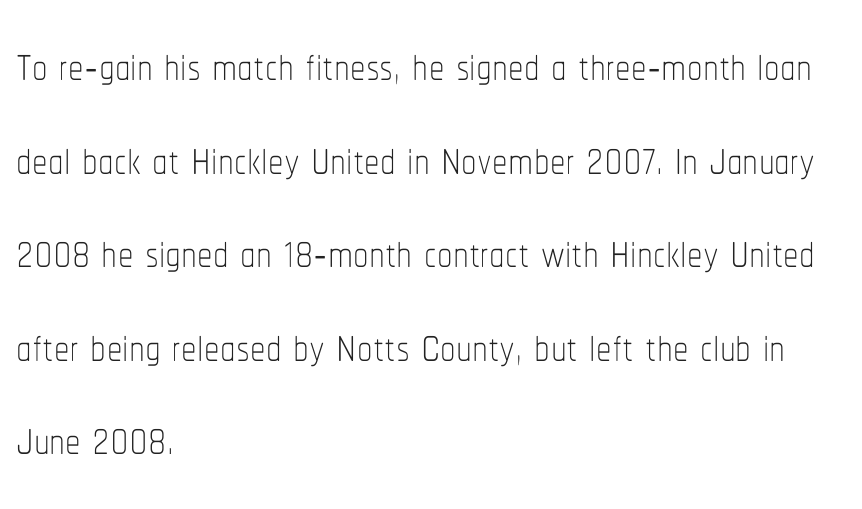
{"italic": "no", "bold": "no", "weight": "thin", "width": "condensed", "stroke_contrast": "low", "x_height": "medium", "monospaced": "no", "underline": "no", "align": "left", "line_spacing": "normal", "line_spacing_ratio": 1.51, "letter_spacing": "normal", "letter_spacing_em": 0.0, "glyph_px": 62}
